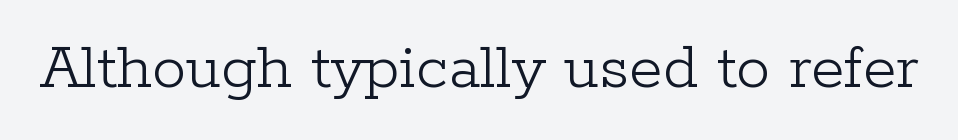
The image shows 68 px light serif type, upright; set normal letter spacing, not underlined; low stroke contrast and a medium x-height.
